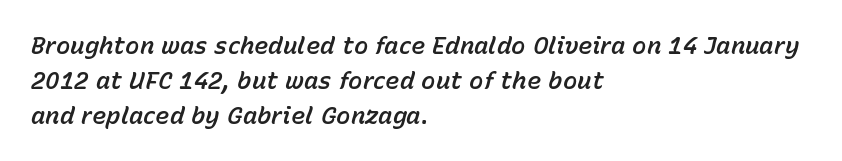
The image shows 24 px text type, italic (leaning right); set left-aligned, normal line spacing (1.45x), normal letter spacing, not underlined.
